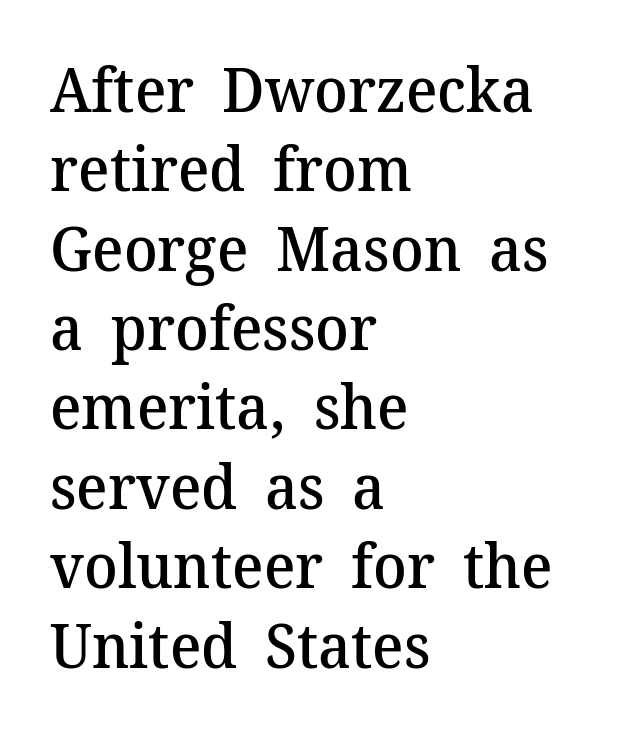
{"serif": "yes", "italic": "no", "bold": "semi", "weight": "semibold", "width": "normal", "stroke_contrast": "medium", "x_height": "medium", "monospaced": "no", "underline": "no", "align": "left", "line_spacing": "normal", "line_spacing_ratio": 1.28, "letter_spacing": "normal", "letter_spacing_em": 0.0, "glyph_px": 62}
